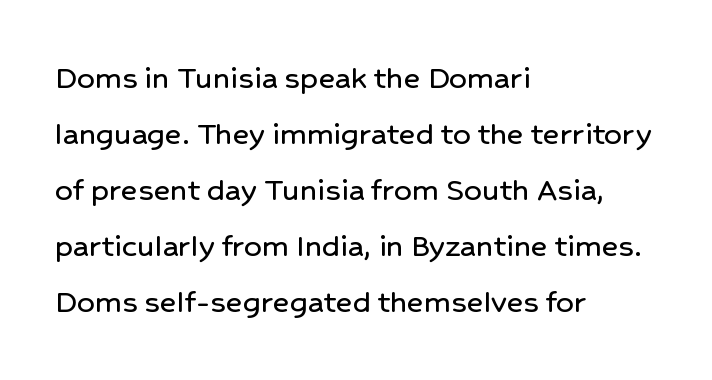
Only glyphs here, with clear space below each row. When letters stand straight like this, we call the style roman or upright. The paragraph has a hard left edge and a soft right edge. Varying glyph widths throughout — classic text-font behaviour. Quick note: interline space is typical.
